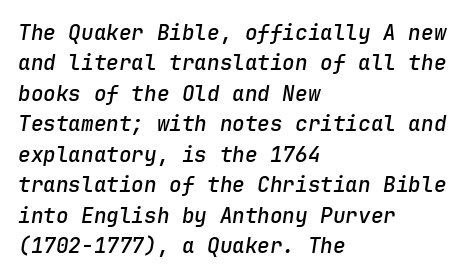
Q: Is the text bold? A: Semi-bold.
Q: Is the text italic (slanted)? A: Yes, it leans right by about 9 degrees.
Q: Is the text underlined? A: No.
Q: How is the paragraph aligned? A: Left-aligned.
Q: Is the spacing between letters normal or unusually wide? A: Normal.
Q: Is the spacing between lines tight, normal or loose? A: Normal.
